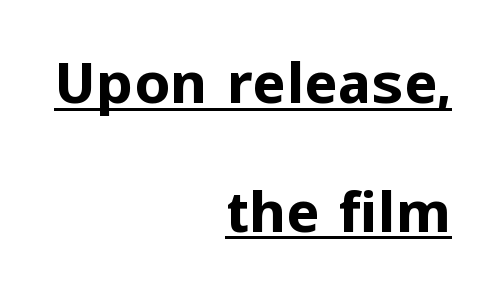
Letter spacing: default. These lines are rendered in a variable-pitch font. Each line ends at the same right margin while the left side varies. Underlined type.
